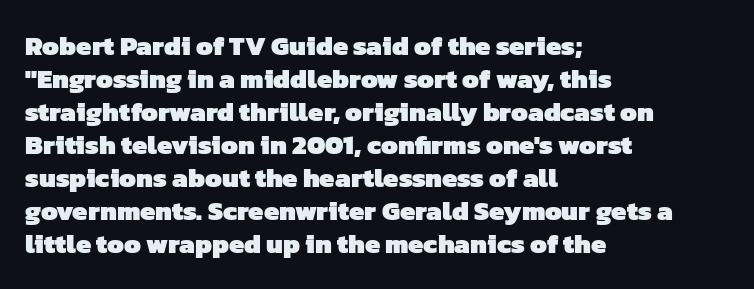
The typesetter chose a ragged-right arrangement here. Quick note: underline off. Here the glyphs are tracked normally, forming tight word shapes. On the weight axis this lands at bold, roughly 700.
